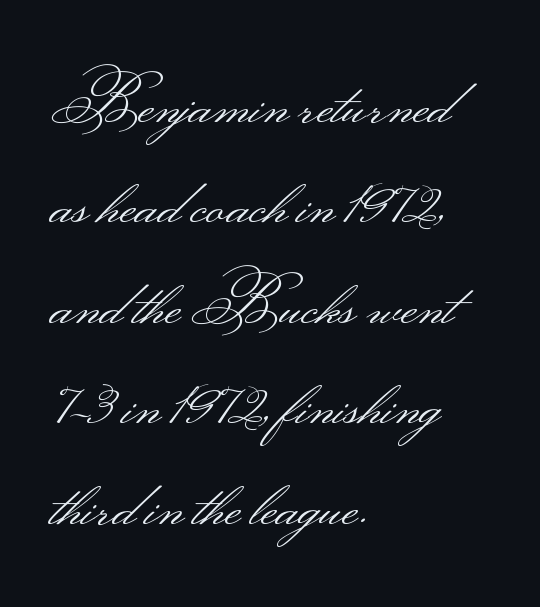
Q: Is the text bold? A: No.
Q: Is the text italic (slanted)? A: Yes.
Q: Is the typeface a serif or a sans-serif typeface? A: Sans-serif.
Q: Is the text underlined? A: No.
Q: How is the paragraph aligned? A: Left-aligned.
Q: Is the spacing between letters normal or unusually wide? A: Normal.
Q: Is the spacing between lines tight, normal or loose? A: Normal.
Q: Width (condensed, normal, or wide)? A: Wide.
Q: Stroke contrast? A: Medium.
Q: Monospaced? A: No.
